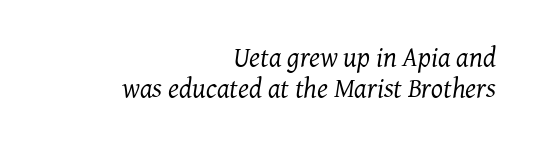
Horizontal bands of white between lines are thin slivers. Does the copy run flush right? Yes — the right margin is perfectly even. Serifs: yes, visible at the terminals of the letterforms. This is not heavy type; no bold has been used. No extra tracking has been applied to these lines.
